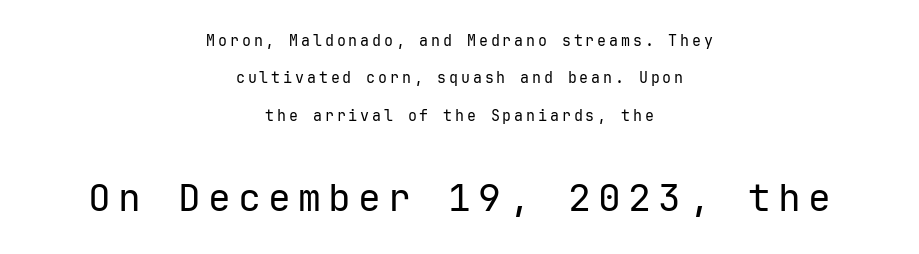
Q: Is the text bold? A: No.
Q: Is the text italic (slanted)? A: No, it is upright.
Q: Is the typeface a serif or a sans-serif typeface? A: Sans-serif.
Q: Is the text underlined? A: No.
Q: How is the paragraph aligned? A: Centered.
Q: Is the spacing between lines tight, normal or loose? A: Loose.
Q: Which block of text is set in a larger size, the first (top) or the second (bottom)? A: The second (bottom) one.
Q: Width (condensed, normal, or wide)? A: Normal.
Q: Stroke contrast? A: Low.
Q: x-height? A: Medium.
Q: Monospaced? A: Yes.
